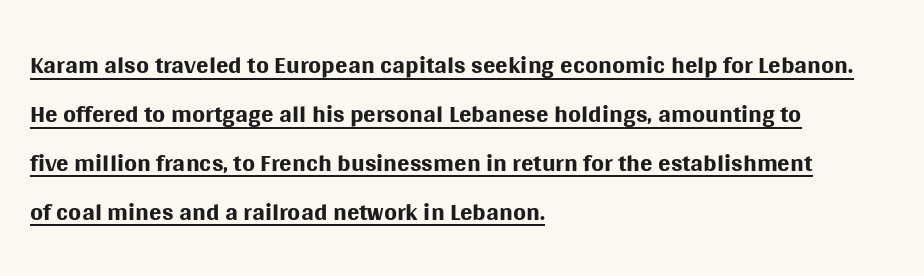
The image shows 37 px regular-weight sans-serif type, upright; set left-aligned, normal line spacing (1.32x), normal letter spacing, underlined; medium stroke contrast and a large x-height.
